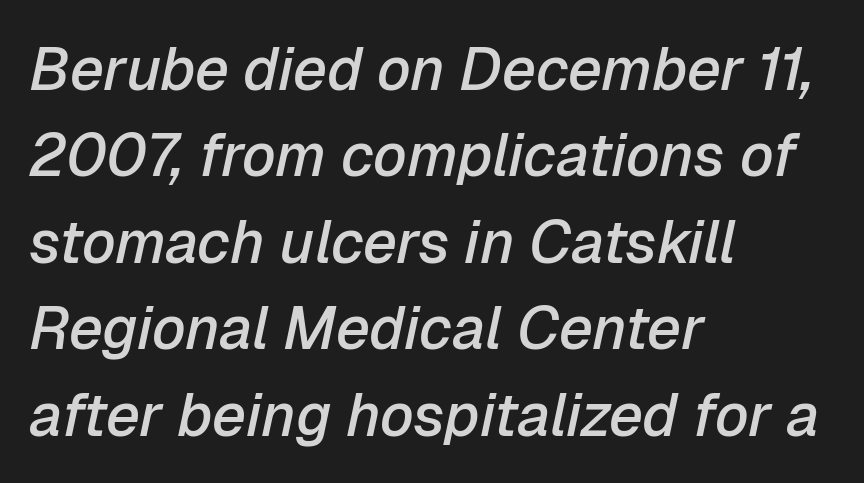
Q: Is the text bold? A: Semi-bold.
Q: Is the text italic (slanted)? A: Yes, it leans right by about 12 degrees.
Q: Is the text underlined? A: No.
Q: How is the paragraph aligned? A: Left-aligned.
Q: Is the spacing between letters normal or unusually wide? A: Normal.
Q: Is the spacing between lines tight, normal or loose? A: Normal.
Q: Width (condensed, normal, or wide)? A: Normal.
Q: Stroke contrast? A: Low.
Q: x-height? A: Medium.
Q: Monospaced? A: No.
